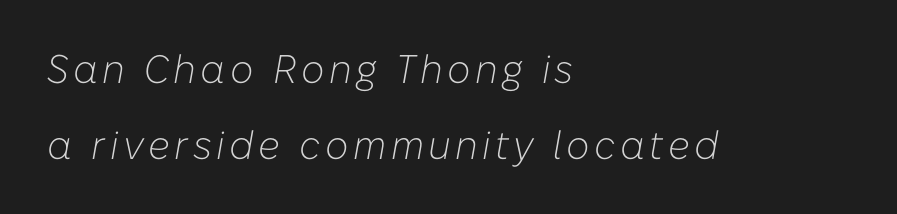
{"italic": "yes", "lean": "right", "slant_degrees": 10, "bold": "no", "weight": "light", "width": "normal", "stroke_contrast": "low", "x_height": "medium", "monospaced": "no", "underline": "no", "align": "left", "line_spacing": "loose", "line_spacing_ratio": 1.9, "glyph_px": 40}
